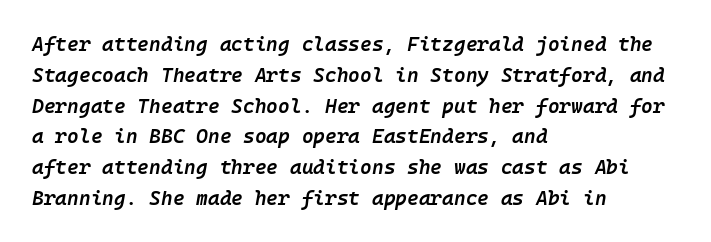
{"italic": "yes", "lean": "right", "slant_degrees": 10, "bold": "semi", "underline": "no", "align": "left", "line_spacing": "normal", "line_spacing_ratio": 1.54, "letter_spacing": "normal", "letter_spacing_em": 0.0, "glyph_px": 20}
